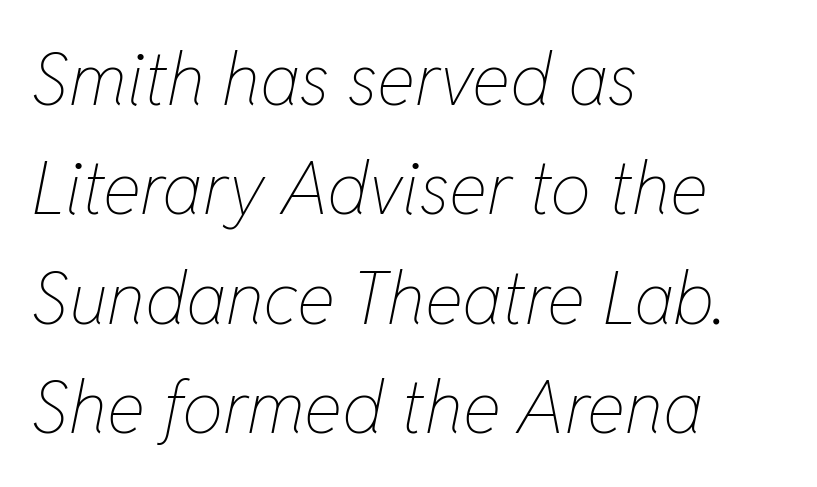
The image shows 73 px thin, condensed type, italic (leaning right); set left-aligned, normal line spacing (1.5x), normal letter spacing, not underlined; low stroke contrast and a medium x-height.
